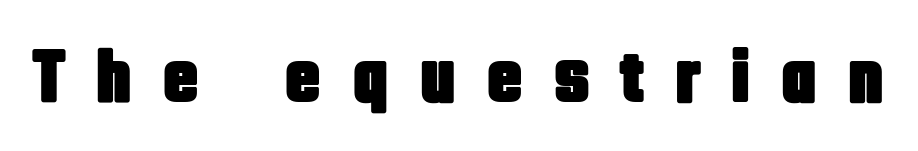
The image shows 76 px condensed sans-serif type, upright; set unusually wide letter spacing (+0.39 em), not underlined; low stroke contrast and a large x-height.
